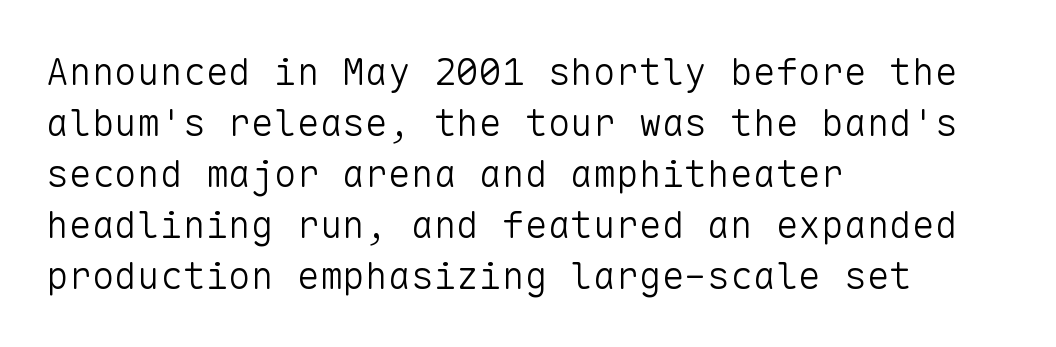
{"serif": "no", "italic": "no", "bold": "no", "weight": "light", "width": "normal", "stroke_contrast": "low", "x_height": "medium", "monospaced": "yes", "underline": "no", "align": "left", "line_spacing": "normal", "line_spacing_ratio": 1.34, "letter_spacing": "normal", "letter_spacing_em": 0.0, "glyph_px": 38}
